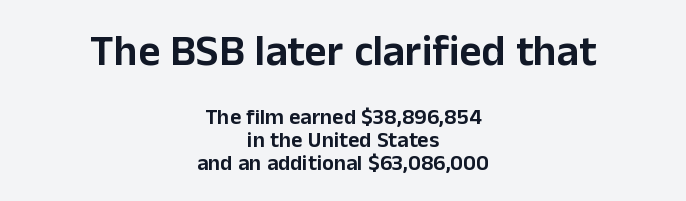
{"serif": "no", "italic": "no", "width": "normal", "stroke_contrast": "low", "x_height": "medium", "monospaced": "no", "underline": "no", "align": "center", "line_spacing": "tight", "line_spacing_ratio": 1.05, "letter_spacing": "normal", "letter_spacing_em": 0.0, "larger_block": "first", "size_ratio": 1.95, "glyph_px": 43}
